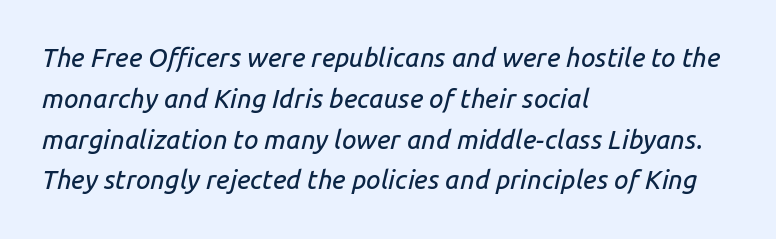
{"italic": "yes", "lean": "right", "slant_degrees": 14, "underline": "no", "align": "left", "line_spacing": "normal", "line_spacing_ratio": 1.57, "letter_spacing": "normal", "letter_spacing_em": 0.0, "glyph_px": 26}
